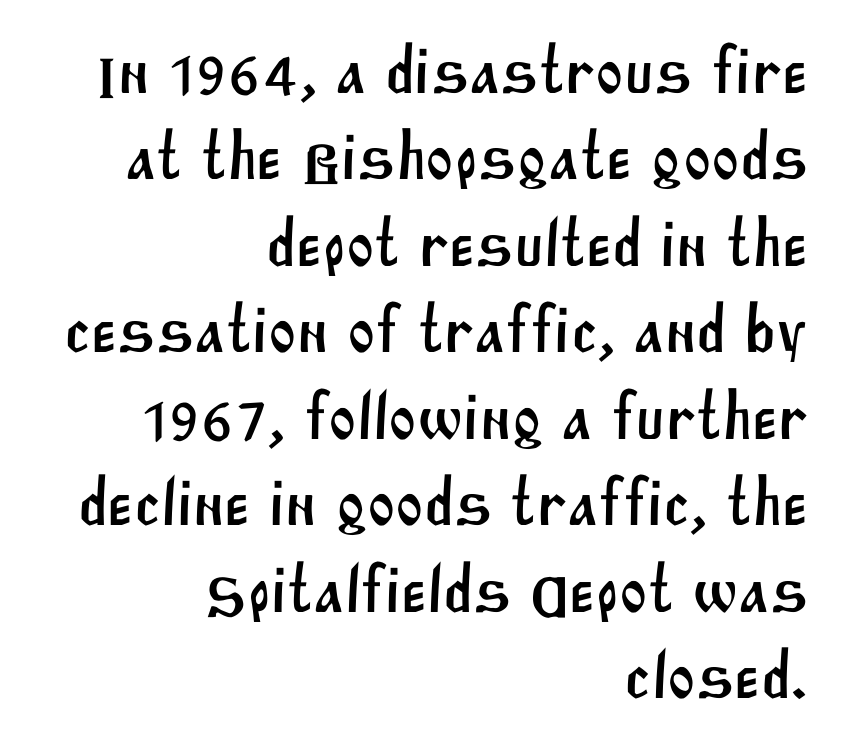
{"serif": "no", "width": "normal", "stroke_contrast": "medium", "x_height": "large", "monospaced": "no", "underline": "no", "align": "right", "line_spacing": "normal", "line_spacing_ratio": 1.29, "letter_spacing": "normal", "letter_spacing_em": 0.0, "glyph_px": 67}
